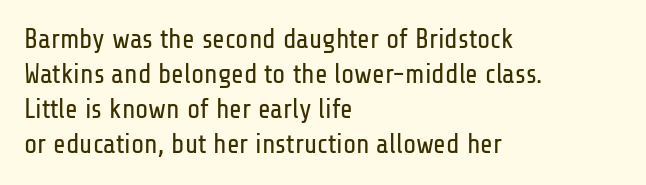
Style check: upright. Plain, unruled lines of type. The paragraph has a hard left edge and a soft right edge. This rendering leaves character spacing at its baseline value. A typesetter would call this leading conventional body-copy spacing. These glyphs show unthickened strokes, regular width or finer.
